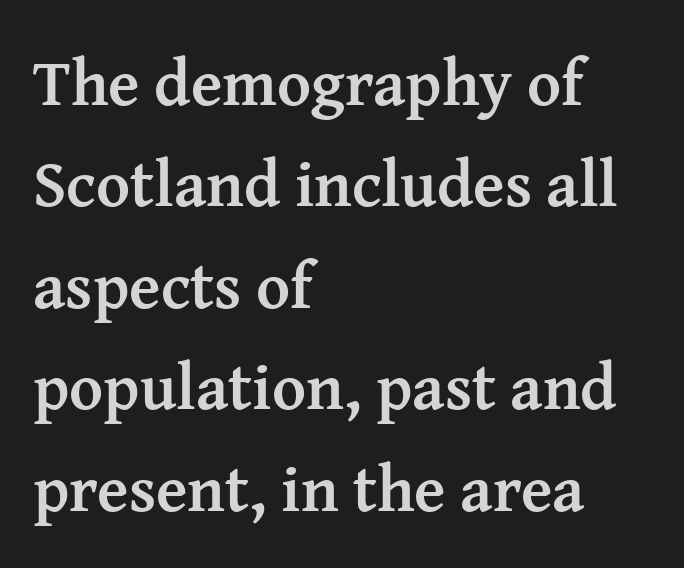
{"serif": "yes", "italic": "no", "bold": "yes", "weight": "semibold", "width": "normal", "stroke_contrast": "medium", "x_height": "medium", "monospaced": "no", "underline": "no", "align": "left", "line_spacing": "normal", "line_spacing_ratio": 1.56, "letter_spacing": "normal", "letter_spacing_em": 0.0, "glyph_px": 65}
